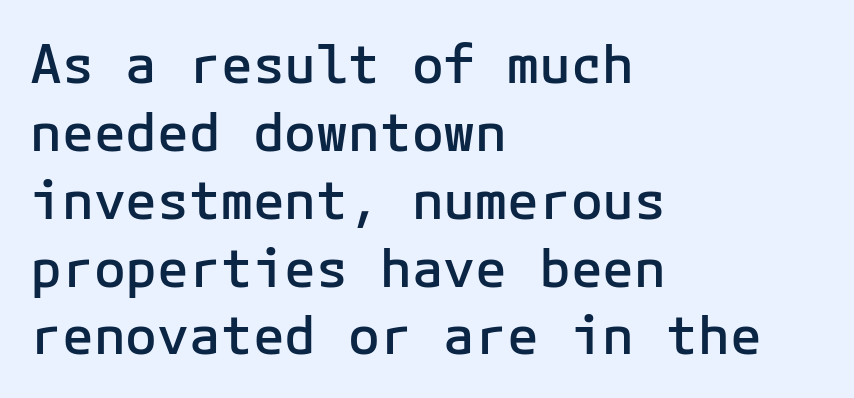
The image shows 53 px semibold sans-serif type, upright, monospaced; set left-aligned, normal line spacing (1.28x), normal letter spacing, not underlined; low stroke contrast and a medium x-height.
